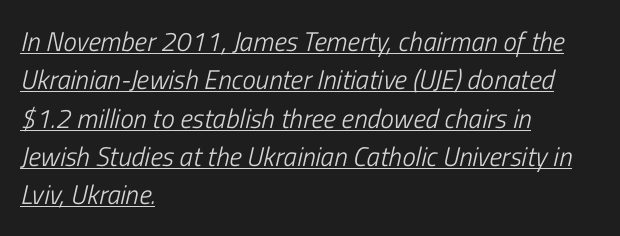
Q: Is the text bold? A: No.
Q: Is the text italic (slanted)? A: Yes, it leans right by about 13 degrees.
Q: Is the text underlined? A: Yes.
Q: How is the paragraph aligned? A: Left-aligned.
Q: Is the spacing between letters normal or unusually wide? A: Normal.
Q: Is the spacing between lines tight, normal or loose? A: Normal.
